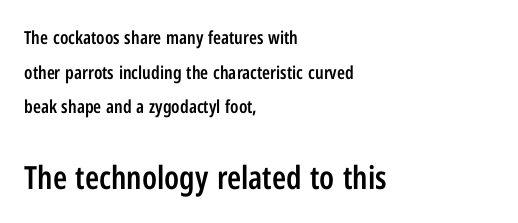
The image shows 32 px semibold, condensed sans-serif type, upright; set left-aligned, loose line spacing (1.93x), normal letter spacing, not underlined; the second (bottom) block is 1.78x larger; low stroke contrast and a medium x-height.
